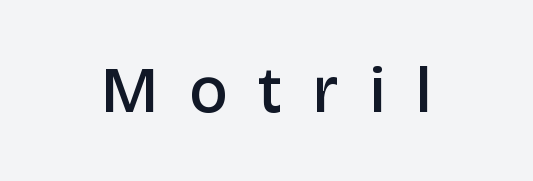
{"serif": "no", "italic": "no", "bold": "semi", "weight": "semibold", "width": "normal", "stroke_contrast": "low", "x_height": "large", "monospaced": "no", "underline": "no", "letter_spacing": "wide", "letter_spacing_em": 0.48, "glyph_px": 65}
